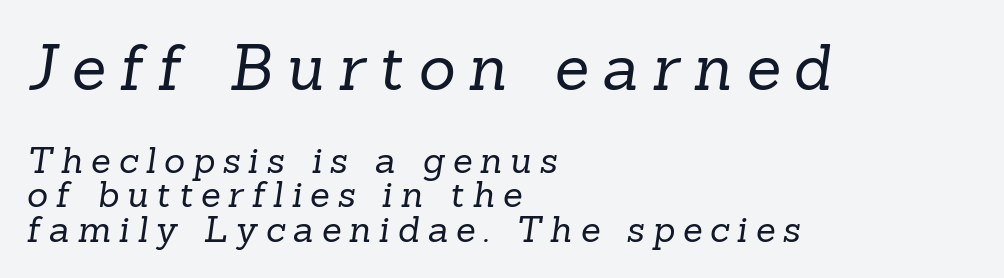
{"serif": "yes", "bold": "no", "weight": "regular", "width": "normal", "stroke_contrast": "low", "x_height": "medium", "monospaced": "no", "underline": "no", "align": "left", "line_spacing": "tight", "line_spacing_ratio": 0.95, "letter_spacing": "wide", "letter_spacing_em": 0.22, "larger_block": "first", "size_ratio": 1.75, "glyph_px": 63}
